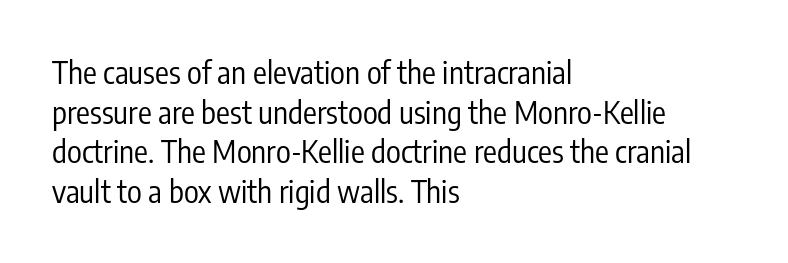
The image shows 31 px regular-weight, condensed sans-serif type, upright; set left-aligned, normal line spacing (1.28x), normal letter spacing, not underlined; low stroke contrast and a medium x-height.
